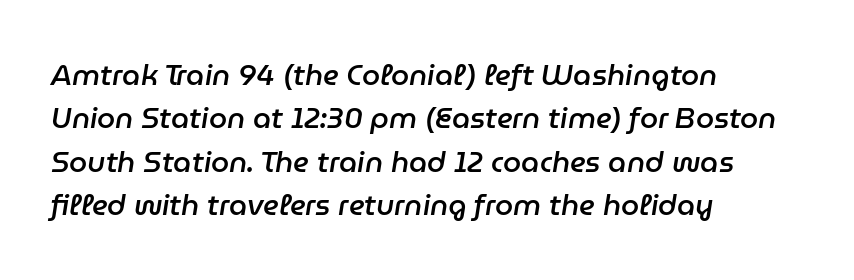
The image shows 29 px semibold type, italic (leaning right); set left-aligned, normal line spacing (1.5x), normal letter spacing, not underlined; low stroke contrast and a medium x-height.
